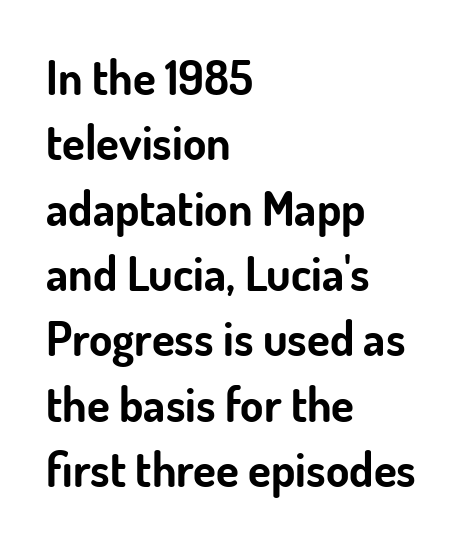
{"serif": "no", "italic": "no", "bold": "yes", "weight": "bold", "width": "normal", "stroke_contrast": "low", "x_height": "small", "monospaced": "no", "underline": "no", "align": "left", "line_spacing": "normal", "line_spacing_ratio": 1.39, "letter_spacing": "normal", "letter_spacing_em": 0.0, "glyph_px": 47}
